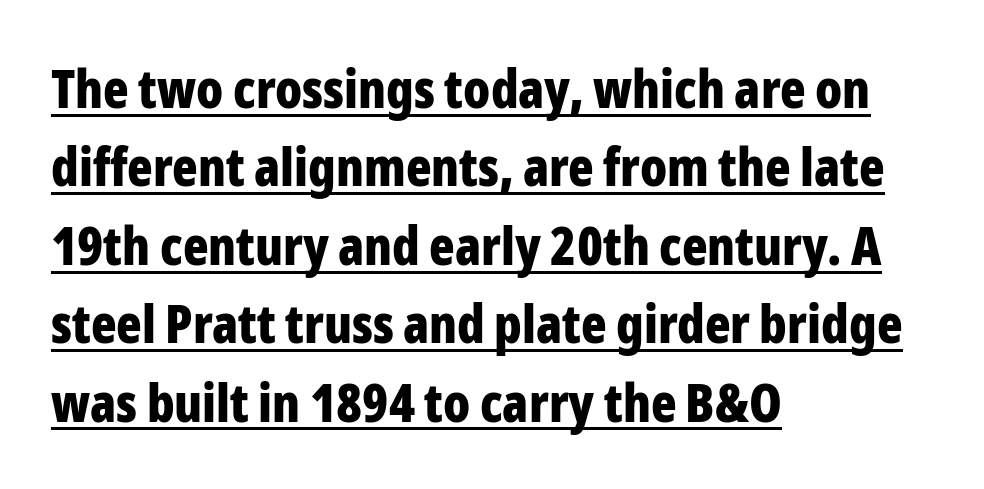
The ragged edge is on the right, which tells us the setting is flush left. Compared with typical paragraphs, the rows here are spaced about the same. Character widths vary here, with narrow letters taking less room than wide ones. Heavy-handed strokes throughout: this text is bold. Ordinary non-slanted type is in use. Type style note: lacks serifs.
